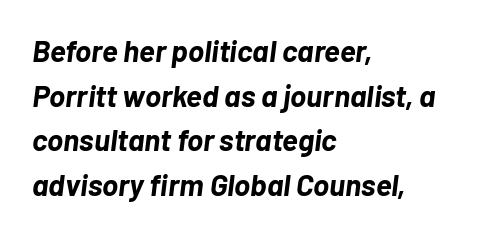
The image shows 30 px bold type, italic (leaning right); set left-aligned, normal line spacing (1.49x), normal letter spacing, not underlined; low stroke contrast and a medium x-height.
